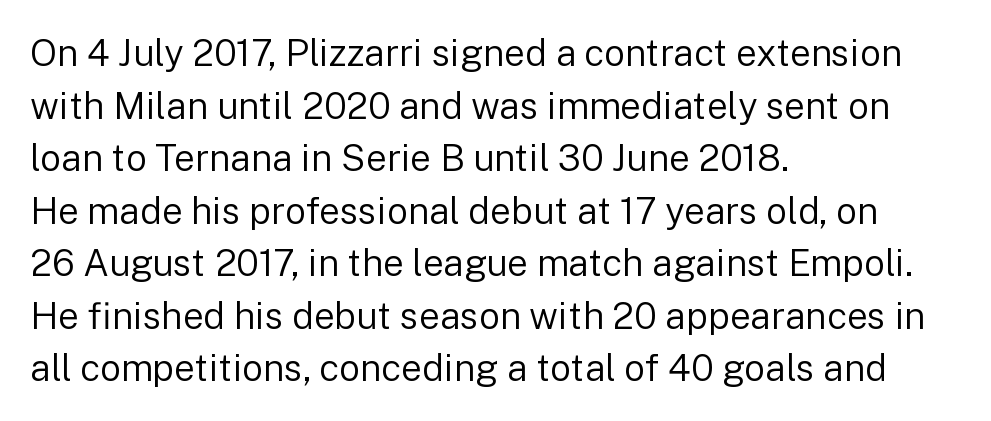
Q: Is the text bold? A: No.
Q: Is the text italic (slanted)? A: No, it is upright.
Q: Is the typeface a serif or a sans-serif typeface? A: Sans-serif.
Q: Is the text underlined? A: No.
Q: How is the paragraph aligned? A: Left-aligned.
Q: Is the spacing between letters normal or unusually wide? A: Normal.
Q: Is the spacing between lines tight, normal or loose? A: Normal.
Q: Width (condensed, normal, or wide)? A: Normal.
Q: Stroke contrast? A: Low.
Q: x-height? A: Medium.
Q: Monospaced? A: No.
